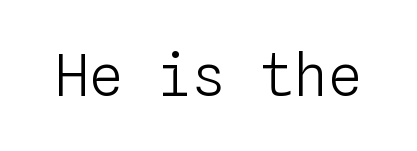
The image shows 57 px light type, upright, monospaced; set normal letter spacing, not underlined; low stroke contrast and a medium x-height.
